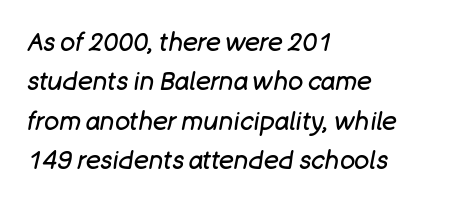
{"italic": "yes", "lean": "right", "slant_degrees": 11, "bold": "no", "underline": "no", "align": "left", "line_spacing": "normal", "line_spacing_ratio": 1.58, "letter_spacing": "normal", "letter_spacing_em": 0.0, "glyph_px": 25}
